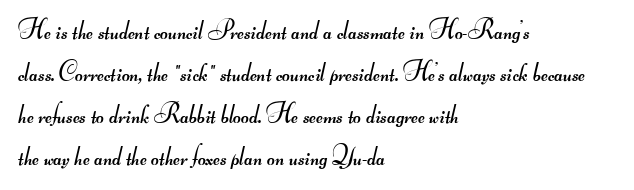
Q: Is the text bold? A: No.
Q: Is the text underlined? A: No.
Q: How is the paragraph aligned? A: Left-aligned.
Q: Is the spacing between letters normal or unusually wide? A: Normal.
Q: Is the spacing between lines tight, normal or loose? A: Normal.
